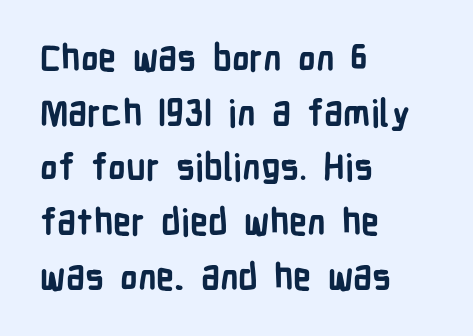
{"serif": "no", "italic": "no", "bold": "yes", "weight": "semibold", "width": "condensed", "stroke_contrast": "low", "x_height": "medium", "monospaced": "no", "underline": "no", "align": "left", "line_spacing": "normal", "line_spacing_ratio": 1.52, "letter_spacing": "normal", "letter_spacing_em": 0.0, "glyph_px": 36}
